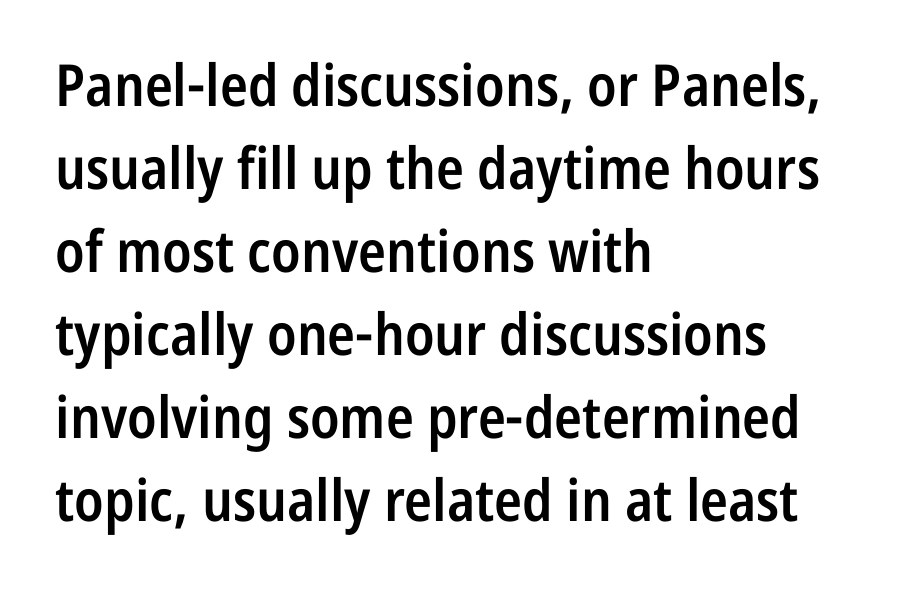
The image shows 58 px semibold, condensed sans-serif type, upright; set left-aligned, normal line spacing (1.43x), normal letter spacing, not underlined; low stroke contrast and a medium x-height.
